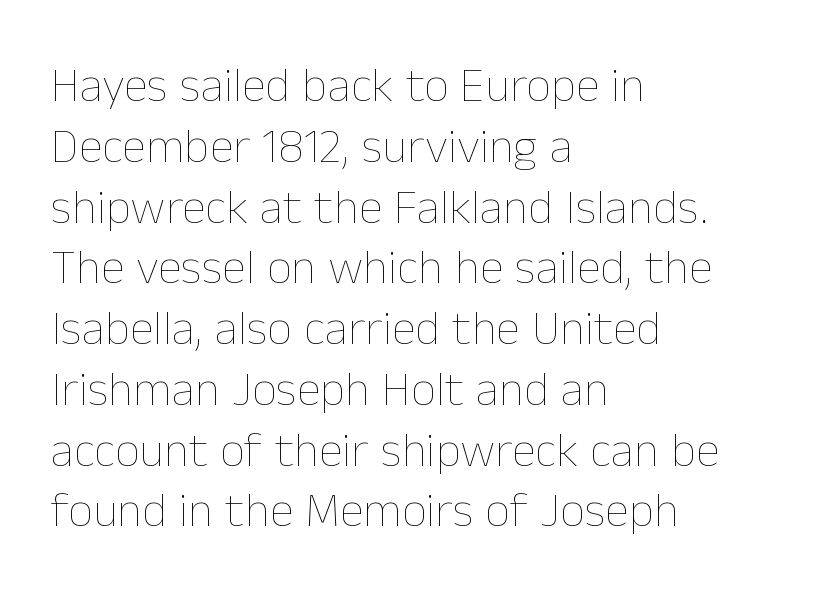
The image shows 49 px thin type, upright; set left-aligned, line spacing 1.24x, normal letter spacing, not underlined; low stroke contrast and a medium x-height.
